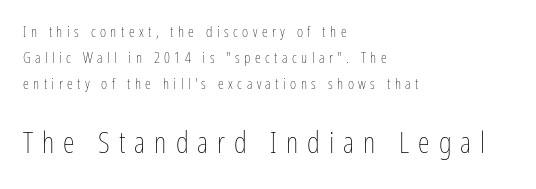
{"italic": "no", "bold": "no", "weight": "thin", "width": "condensed", "stroke_contrast": "low", "x_height": "medium", "monospaced": "no", "underline": "no", "align": "left", "line_spacing_ratio": 1.75, "letter_spacing": "wide", "letter_spacing_em": 0.3, "larger_block": "second", "size_ratio": 2.0, "glyph_px": 30}
